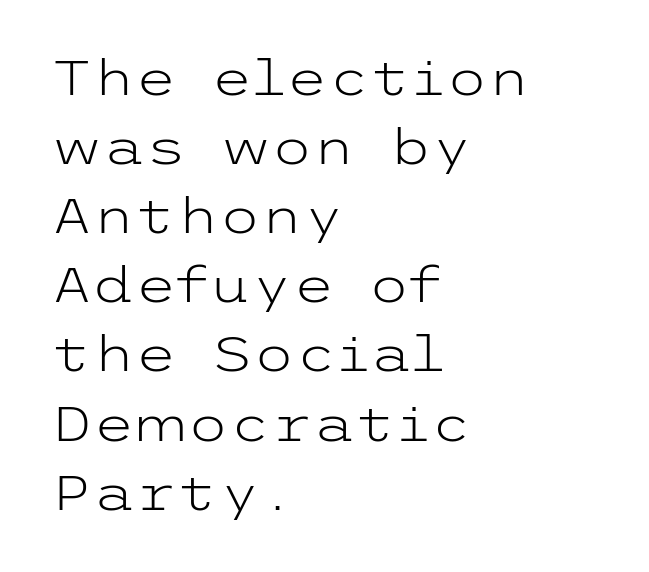
Q: Is the text bold? A: No.
Q: Is the text italic (slanted)? A: No, it is upright.
Q: Is the typeface a serif or a sans-serif typeface? A: Sans-serif.
Q: Is the text underlined? A: No.
Q: How is the paragraph aligned? A: Left-aligned.
Q: Is the spacing between letters normal or unusually wide? A: Normal.
Q: Is the spacing between lines tight, normal or loose? A: Normal.
Q: Width (condensed, normal, or wide)? A: Wide.
Q: Stroke contrast? A: Low.
Q: x-height? A: Medium.
